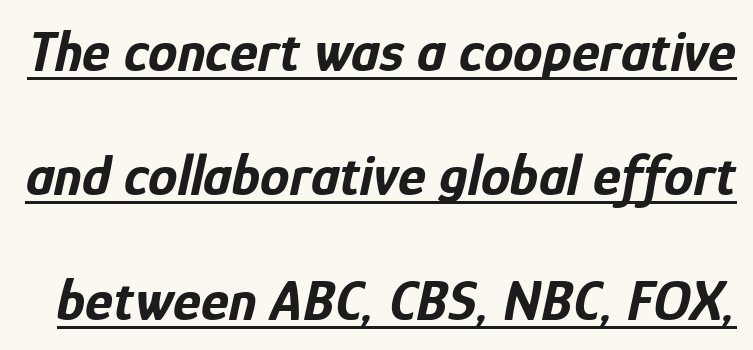
Designer's note — italics engaged. The letters advance in unequal steps, a hallmark of proportional type. A typesetter would call this zero additional tracking. You can see a thin bar hugging the bottom of the glyphs. As a designer I'd log this as weight 700, bold.
